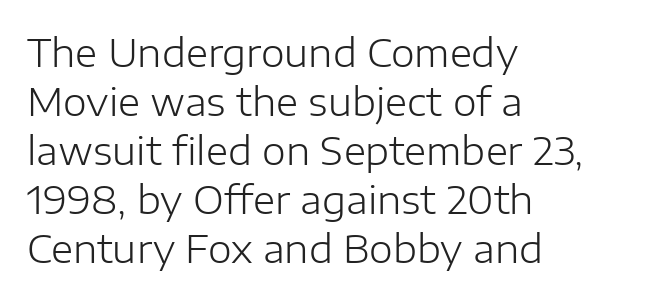
The image shows 38 px light sans-serif type, upright; set left-aligned, normal line spacing (1.29x), normal letter spacing, not underlined; low stroke contrast and a medium x-height.
